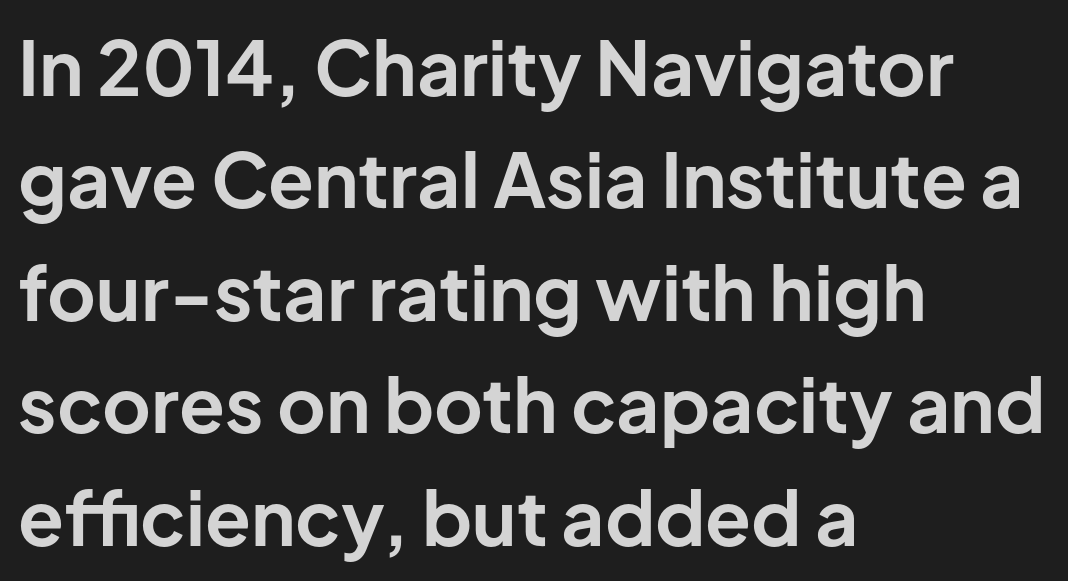
Q: Is the text bold? A: Yes.
Q: Is the text italic (slanted)? A: No, it is upright.
Q: Is the typeface a serif or a sans-serif typeface? A: Sans-serif.
Q: Is the text underlined? A: No.
Q: How is the paragraph aligned? A: Left-aligned.
Q: Is the spacing between letters normal or unusually wide? A: Normal.
Q: Is the spacing between lines tight, normal or loose? A: Normal.
Q: Width (condensed, normal, or wide)? A: Normal.
Q: Stroke contrast? A: Low.
Q: x-height? A: Medium.
Q: Monospaced? A: No.
